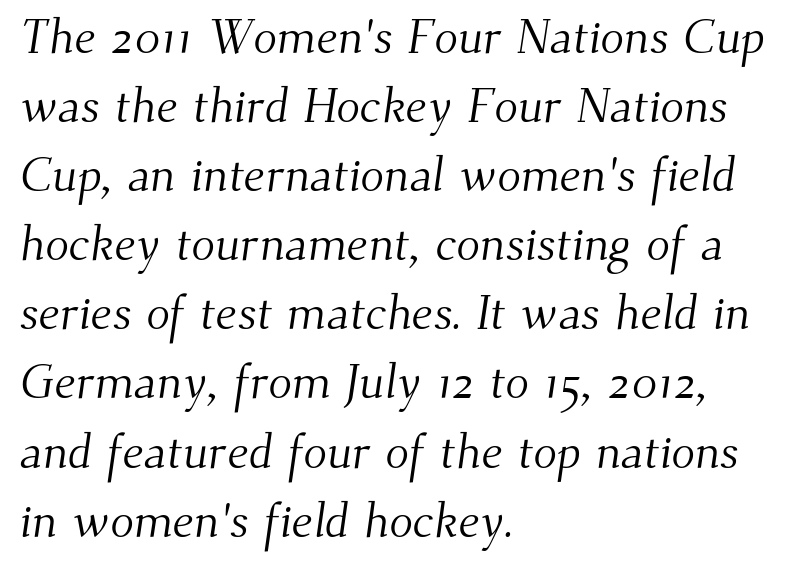
{"serif": "yes", "bold": "no", "weight": "light", "width": "normal", "stroke_contrast": "medium", "x_height": "small", "monospaced": "no", "underline": "no", "align": "left", "line_spacing": "normal", "line_spacing_ratio": 1.41, "letter_spacing": "normal", "letter_spacing_em": 0.0, "glyph_px": 49}
